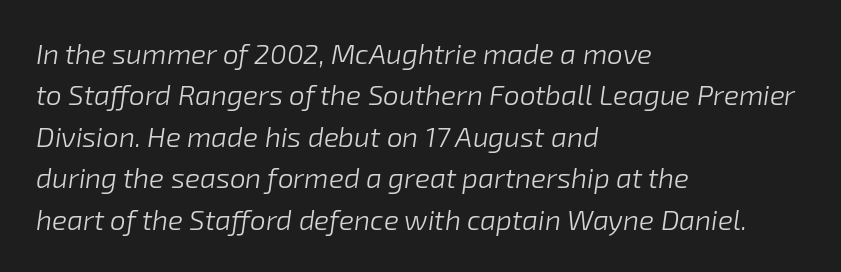
Q: Is the text bold? A: No.
Q: Is the text italic (slanted)? A: Yes, it leans right by about 8 degrees.
Q: Is the text underlined? A: No.
Q: How is the paragraph aligned? A: Left-aligned.
Q: Is the spacing between letters normal or unusually wide? A: Normal.
Q: Is the spacing between lines tight, normal or loose? A: Normal.
Q: Width (condensed, normal, or wide)? A: Normal.
Q: Stroke contrast? A: Low.
Q: x-height? A: Medium.
Q: Monospaced? A: No.
